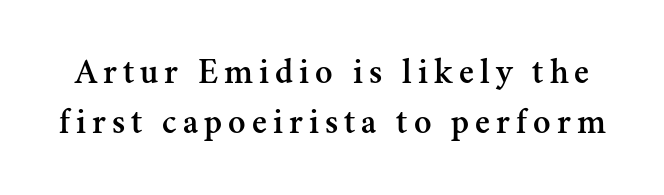
The image shows 36 px serif type, upright; set normal line spacing (1.39x), not underlined; medium stroke contrast and a small x-height.
